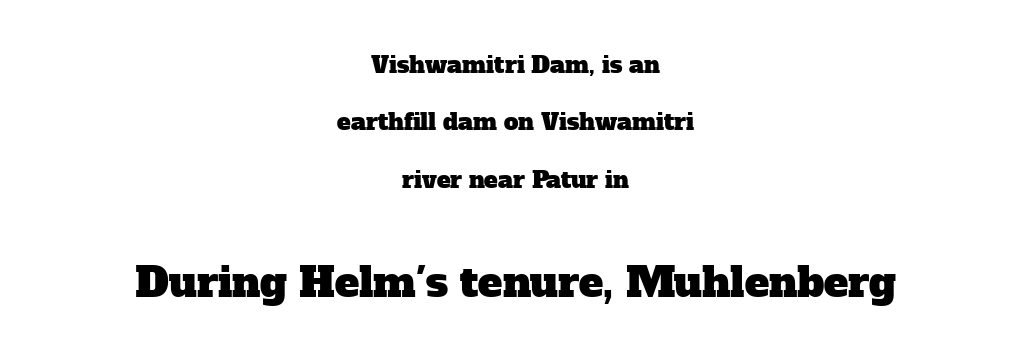
{"serif": "yes", "width": "normal", "stroke_contrast": "low", "x_height": "medium", "monospaced": "no", "underline": "no", "align": "center", "line_spacing": "loose", "line_spacing_ratio": 2.49, "letter_spacing": "normal", "letter_spacing_em": 0.0, "larger_block": "second", "size_ratio": 1.78, "glyph_px": 41}
